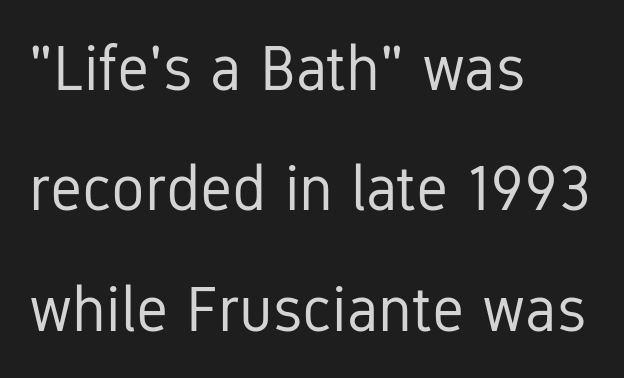
The font family rendered here belongs to the sans-serif group. The letters stand straight up with perfectly vertical stems. The ragged edge is on the right, which tells us the setting is flush left. The zone under the glyphs is completely vacant.
